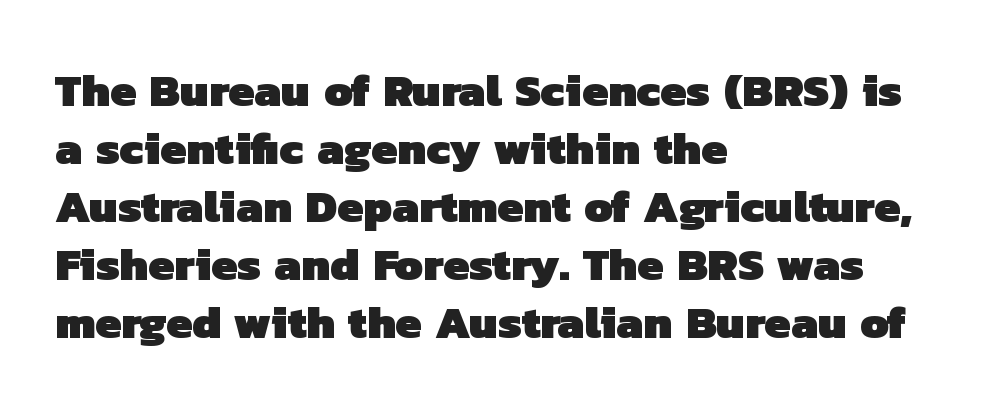
The image shows 46 px heavy sans-serif type; set left-aligned, normal line spacing (1.26x), normal letter spacing, not underlined; low stroke contrast and a medium x-height.
